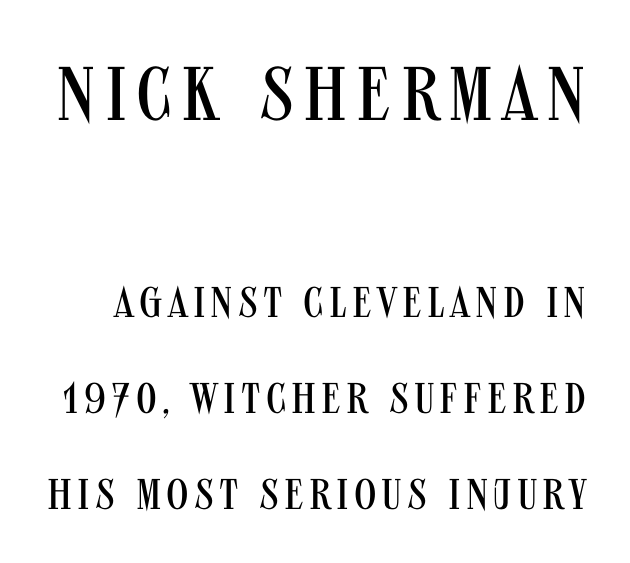
A sans-serif font was chosen for this passage. This is not heavy type; no bold has been used. Size contrast runs from large at the top to small at the bottom. If you measured baseline to baseline, you'd find a long distance. Does the lettering tilt? It doesn't — this is upright. These lines are rendered in a variable-pitch font.
